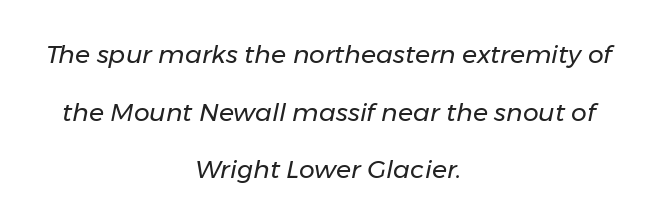
Q: Is the text bold? A: No.
Q: Is the text italic (slanted)? A: Yes, it leans right by about 11 degrees.
Q: Is the text underlined? A: No.
Q: How is the paragraph aligned? A: Centered.
Q: Is the spacing between letters normal or unusually wide? A: Normal.
Q: Is the spacing between lines tight, normal or loose? A: Loose.
